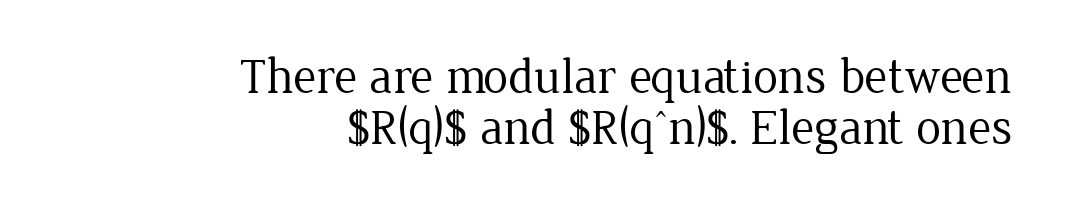
{"serif": "yes", "italic": "no", "bold": "no", "weight": "regular", "width": "normal", "stroke_contrast": "low", "x_height": "medium", "monospaced": "no", "underline": "no", "align": "right", "line_spacing": "tight", "line_spacing_ratio": 1.03, "letter_spacing": "normal", "letter_spacing_em": 0.0, "glyph_px": 50}
